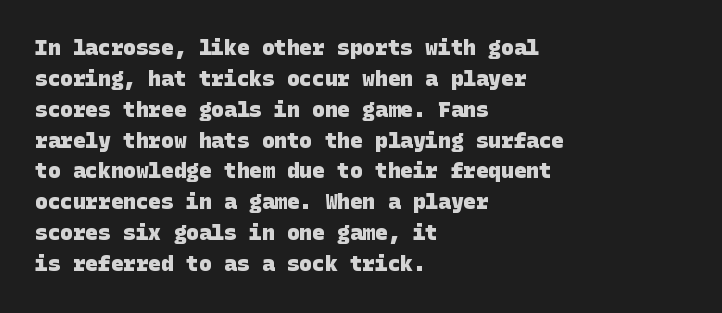
The image shows 21 px bold type; set left-aligned, normal line spacing (1.47x), normal letter spacing, not underlined.
